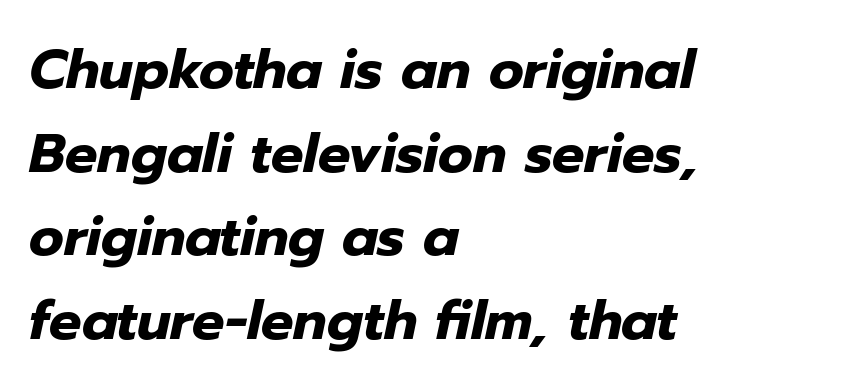
Q: Is the text bold? A: Yes.
Q: Is the text italic (slanted)? A: Yes, it leans right by about 12 degrees.
Q: Is the text underlined? A: No.
Q: How is the paragraph aligned? A: Left-aligned.
Q: Is the spacing between letters normal or unusually wide? A: Normal.
Q: Is the spacing between lines tight, normal or loose? A: Normal.
Q: Width (condensed, normal, or wide)? A: Normal.
Q: Stroke contrast? A: Low.
Q: x-height? A: Medium.
Q: Monospaced? A: No.
